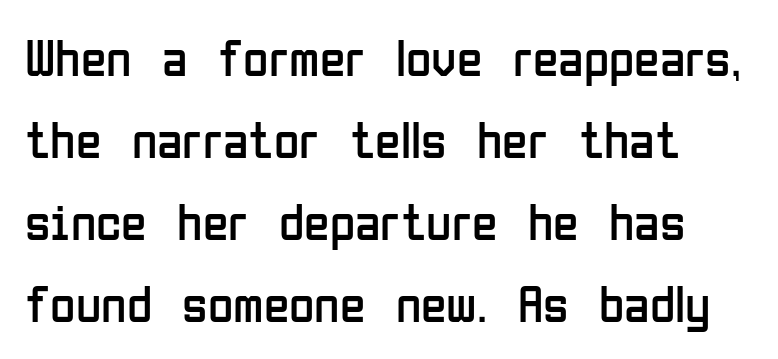
The passage shown is not underscored anywhere. The letters advance in unequal steps, a hallmark of proportional type. Vertically, the passage feels balanced, rows spaced as you'd expect. Casual observation: everything's shoved over to the left. Vertical strokes here are truly vertical. Check where the strokes stop: nothing finishes them off — pure sans.
